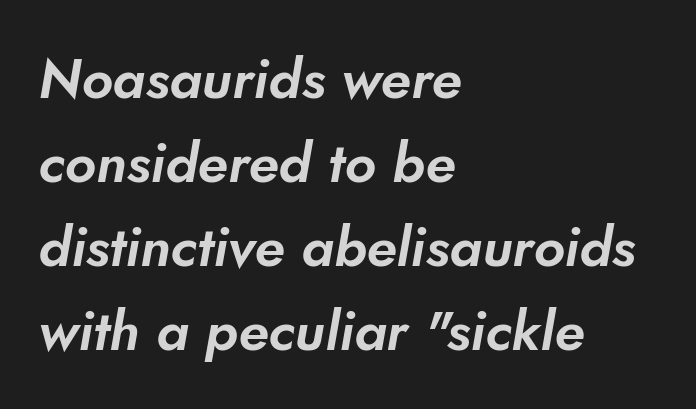
{"serif": "no", "width": "normal", "stroke_contrast": "low", "x_height": "small", "monospaced": "no", "underline": "no", "align": "left", "line_spacing": "normal", "line_spacing_ratio": 1.5, "letter_spacing": "normal", "letter_spacing_em": 0.0, "glyph_px": 56}
